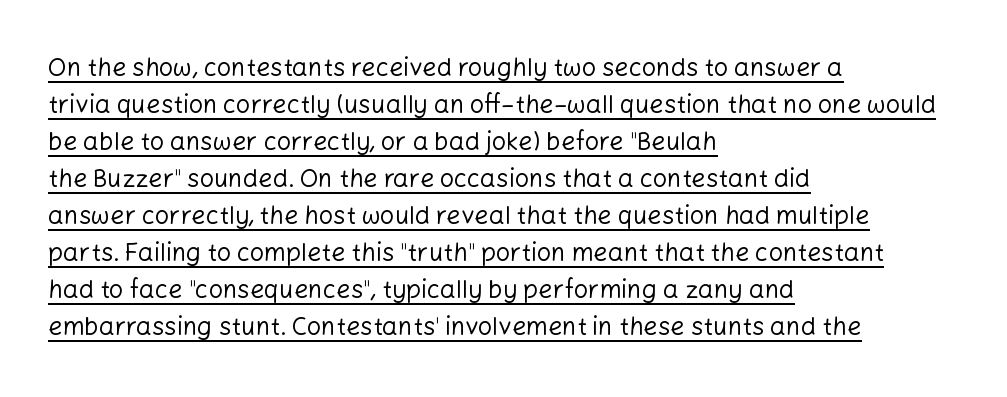
The image shows 25 px text type, upright; set left-aligned, normal line spacing (1.48x), normal letter spacing, underlined.
